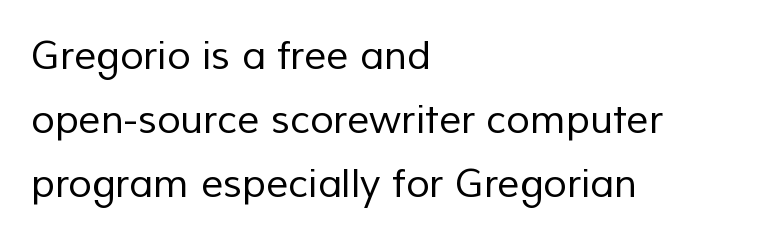
{"serif": "no", "bold": "no", "weight": "regular", "width": "normal", "stroke_contrast": "low", "x_height": "medium", "monospaced": "no", "underline": "no", "align": "left", "line_spacing": "normal", "line_spacing_ratio": 1.64, "letter_spacing": "normal", "letter_spacing_em": 0.0, "glyph_px": 39}
